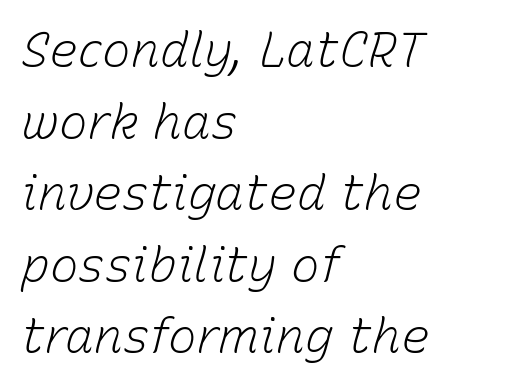
How are the letters spaced? Ordinarily, with no added tracking. The rag falls on the right side of this text block. Underline: absent. The face used here is proportionally spaced, like ordinary book or web type. This sample uses an oblique cut, with every glyph tilted off the vertical.
